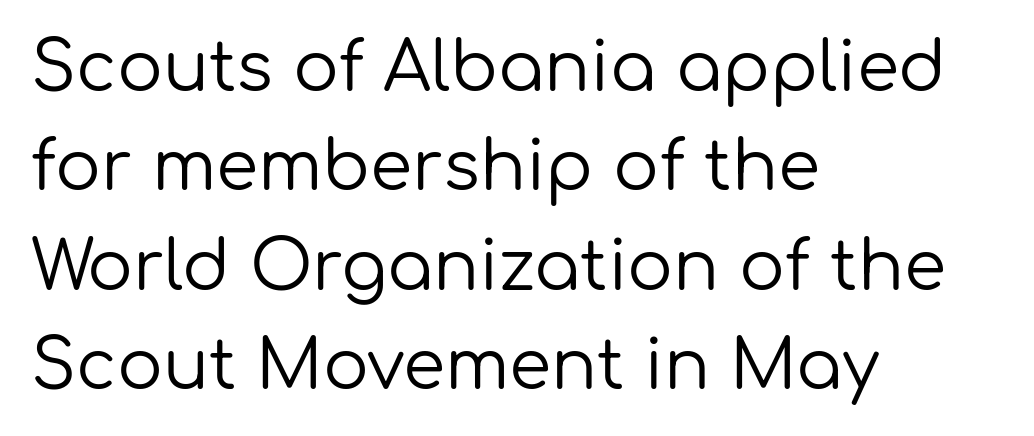
The image shows 68 px regular-weight sans-serif type, upright; set left-aligned, normal line spacing (1.46x), normal letter spacing, not underlined; low stroke contrast and a medium x-height.
